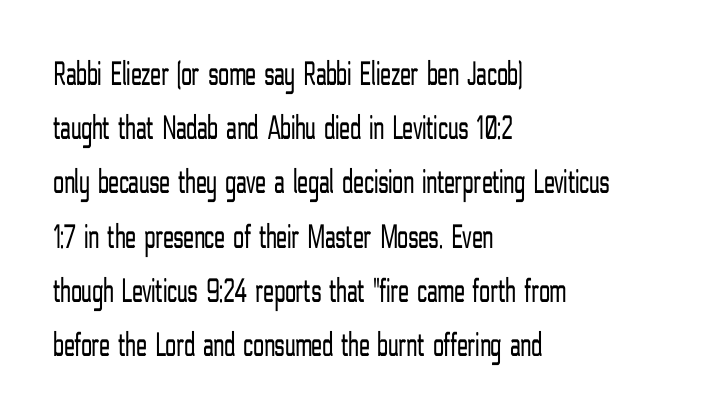
{"serif": "no", "italic": "no", "bold": "no", "weight": "light", "width": "condensed", "stroke_contrast": "low", "x_height": "medium", "monospaced": "no", "underline": "no", "align": "left", "line_spacing": "normal", "line_spacing_ratio": 1.55, "letter_spacing": "normal", "letter_spacing_em": 0.0, "glyph_px": 35}
